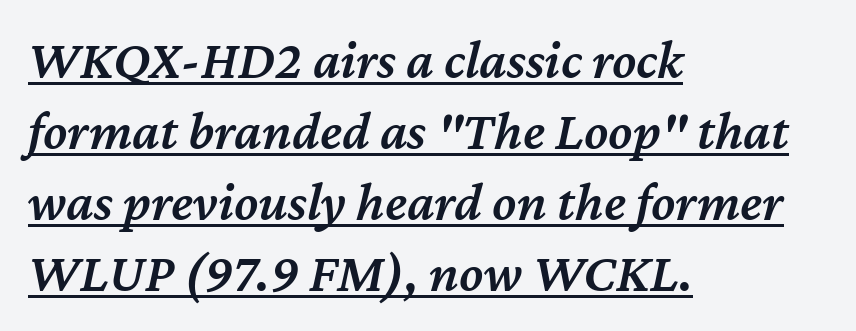
The image shows 55 px semibold type, italic (leaning right); set left-aligned, normal line spacing (1.29x), normal letter spacing, underlined; medium stroke contrast and a medium x-height.
